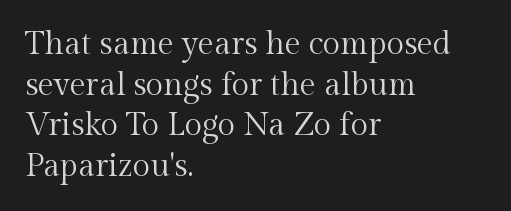
The image shows 32 px regular-weight serif type, upright; set left-aligned, normal line spacing (1.27x), normal letter spacing, not underlined; a medium x-height.
